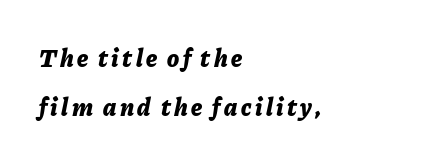
The passage shown is emphatically bold. Quick note: underline off. Vertical spacing — loose. The ragged edge is on the right, which tells us the setting is flush left.
